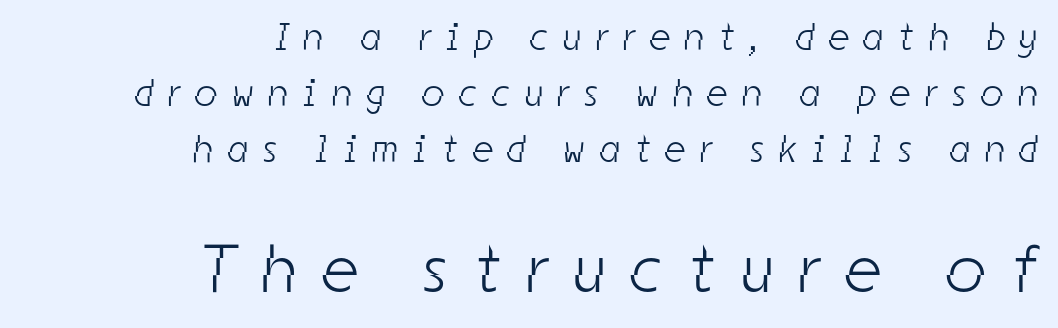
The image shows 68 px light, condensed sans-serif type; set right-aligned, normal line spacing (1.43x), unusually wide letter spacing (+0.39 em), not underlined; the second (bottom) block is 1.74x larger; low stroke contrast and a medium x-height.
